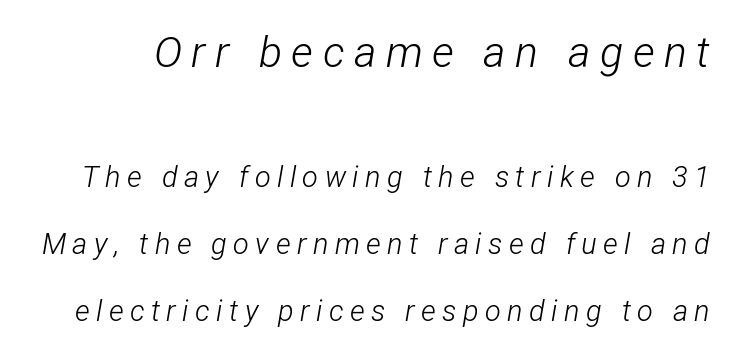
Size contrast runs from large at the top to small at the bottom. Character widths vary here, with narrow letters taking less room than wide ones. Just letters on the line, the space beneath them empty. There's an unmistakable incline to the writing here.
